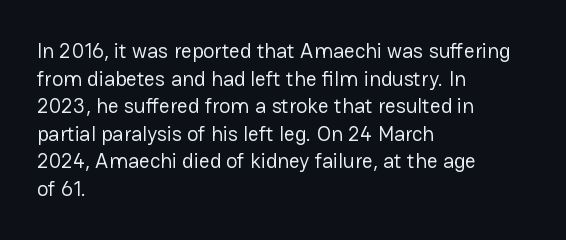
Q: Is the text bold? A: No.
Q: Is the text italic (slanted)? A: No, it is upright.
Q: Is the text underlined? A: No.
Q: How is the paragraph aligned? A: Left-aligned.
Q: Is the spacing between letters normal or unusually wide? A: Normal.
Q: Is the spacing between lines tight, normal or loose? A: Normal.
